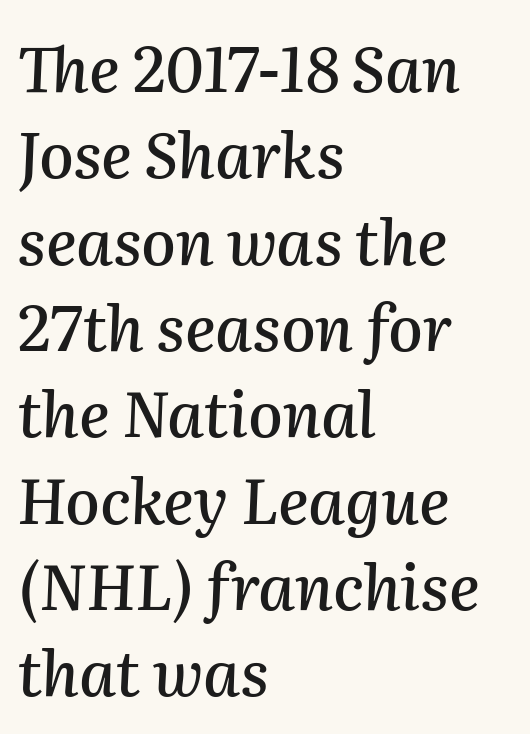
The letters advance in unequal steps, a hallmark of proportional type. Normally led — the rows are evenly, conventionally spaced. The letters are slanted; this is an italic face. The rendering anchors every line to the left-hand side. This sample uses plain, unmodified letter spacing.
